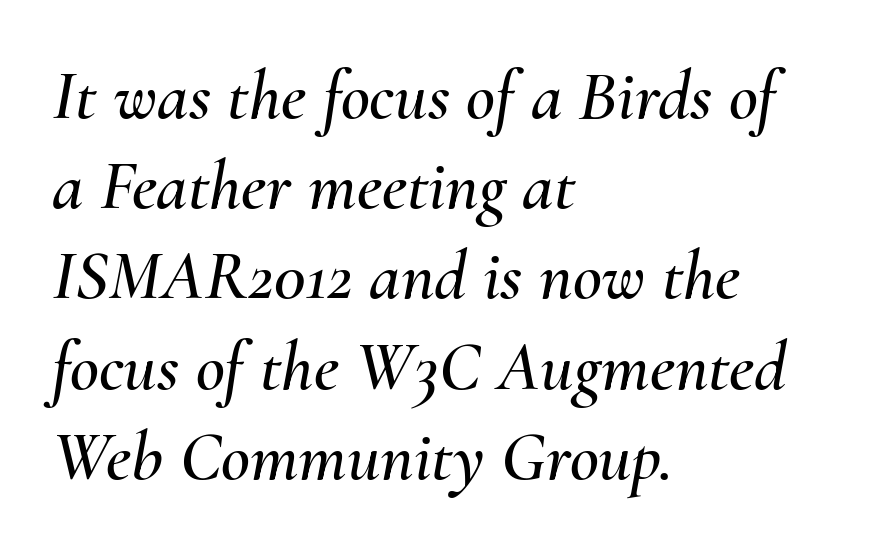
{"italic": "yes", "lean": "right", "slant_degrees": 10, "width": "normal", "stroke_contrast": "medium", "x_height": "small", "monospaced": "no", "underline": "no", "align": "left", "line_spacing": "normal", "line_spacing_ratio": 1.27, "letter_spacing": "normal", "letter_spacing_em": 0.0, "glyph_px": 71}
